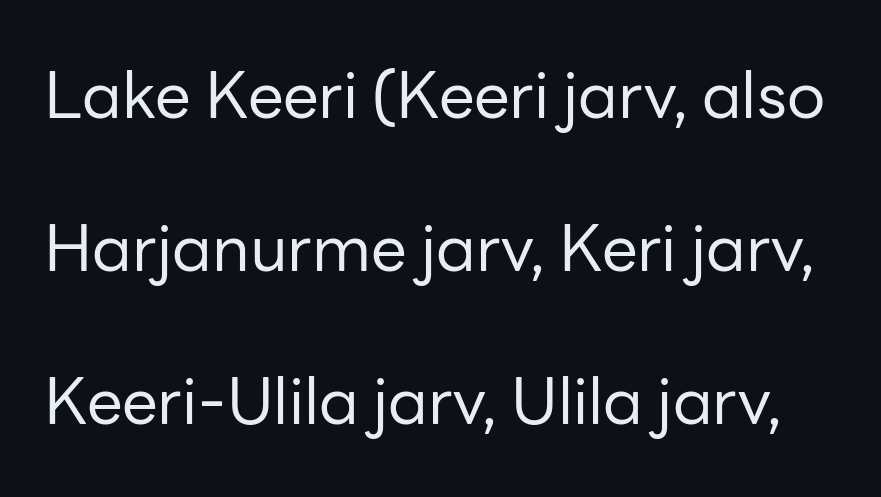
Q: Is the text bold? A: No.
Q: Is the text italic (slanted)? A: No, it is upright.
Q: Is the typeface a serif or a sans-serif typeface? A: Sans-serif.
Q: Is the text underlined? A: No.
Q: Is the spacing between letters normal or unusually wide? A: Normal.
Q: Is the spacing between lines tight, normal or loose? A: Loose.
Q: Width (condensed, normal, or wide)? A: Normal.
Q: Stroke contrast? A: Low.
Q: x-height? A: Medium.
Q: Monospaced? A: No.
